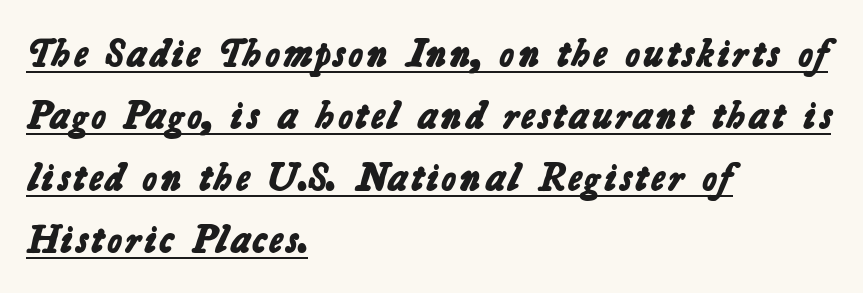
The image shows 40 px bold sans-serif type; set left-aligned, normal line spacing (1.55x), normal letter spacing, underlined; low stroke contrast and a medium x-height.
